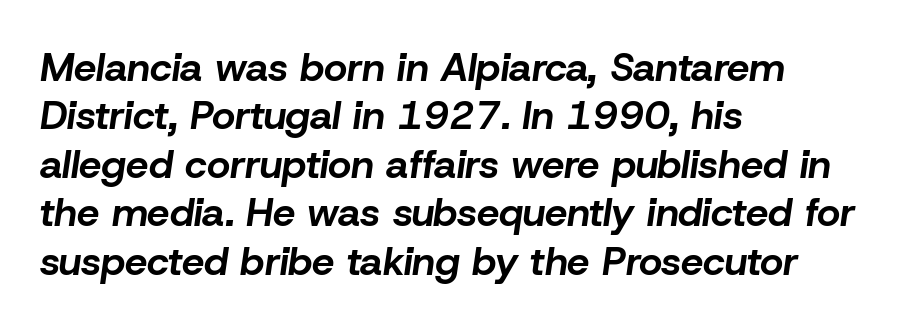
The image shows 40 px bold type, italic (leaning right); set left-aligned, line spacing 1.21x, normal letter spacing, not underlined; low stroke contrast and a medium x-height.
